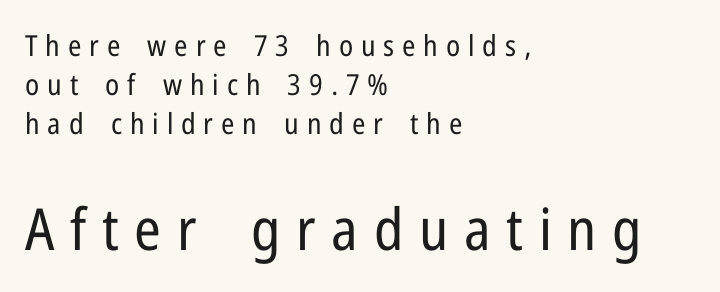
{"serif": "no", "italic": "no", "bold": "no", "weight": "regular", "width": "condensed", "stroke_contrast": "low", "x_height": "medium", "monospaced": "no", "underline": "no", "align": "left", "line_spacing": "normal", "line_spacing_ratio": 1.34, "letter_spacing": "wide", "letter_spacing_em": 0.27, "larger_block": "second", "size_ratio": 2.0, "glyph_px": 58}
